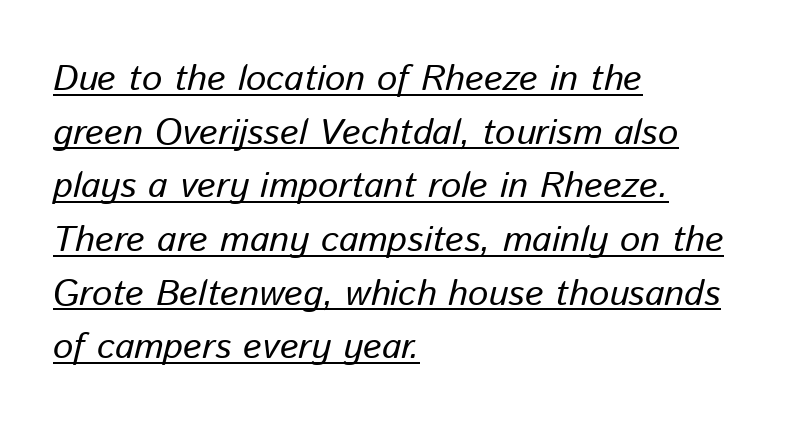
Q: Is the text bold? A: No.
Q: Is the text italic (slanted)? A: Yes, it leans right by about 13 degrees.
Q: Is the text underlined? A: Yes.
Q: How is the paragraph aligned? A: Left-aligned.
Q: Is the spacing between letters normal or unusually wide? A: Normal.
Q: Is the spacing between lines tight, normal or loose? A: Normal.
Q: Width (condensed, normal, or wide)? A: Normal.
Q: Stroke contrast? A: Low.
Q: x-height? A: Medium.
Q: Monospaced? A: No.
